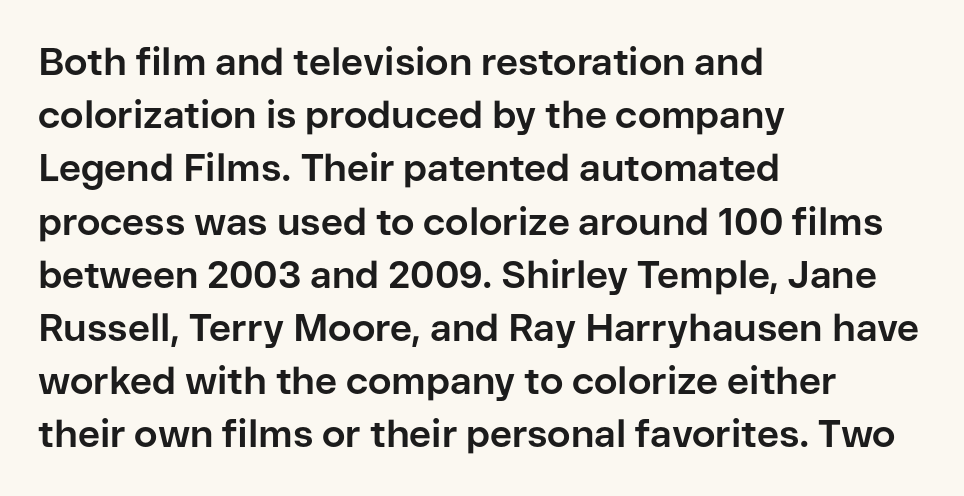
{"serif": "no", "italic": "no", "bold": "yes", "weight": "bold", "width": "normal", "stroke_contrast": "low", "x_height": "medium", "monospaced": "no", "underline": "no", "align": "left", "line_spacing": "normal", "line_spacing_ratio": 1.4, "letter_spacing": "normal", "letter_spacing_em": 0.0, "glyph_px": 38}
